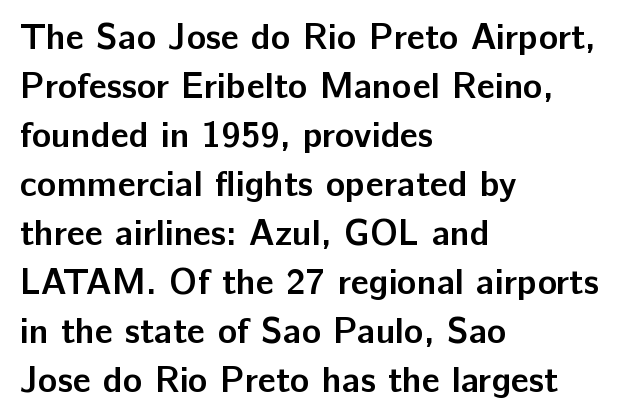
Q: Is the text bold? A: Yes.
Q: Is the text italic (slanted)? A: No, it is upright.
Q: Is the typeface a serif or a sans-serif typeface? A: Sans-serif.
Q: Is the text underlined? A: No.
Q: How is the paragraph aligned? A: Left-aligned.
Q: Is the spacing between letters normal or unusually wide? A: Normal.
Q: Is the spacing between lines tight, normal or loose? A: Normal.
Q: Width (condensed, normal, or wide)? A: Normal.
Q: Stroke contrast? A: Low.
Q: x-height? A: Medium.
Q: Monospaced? A: No.
